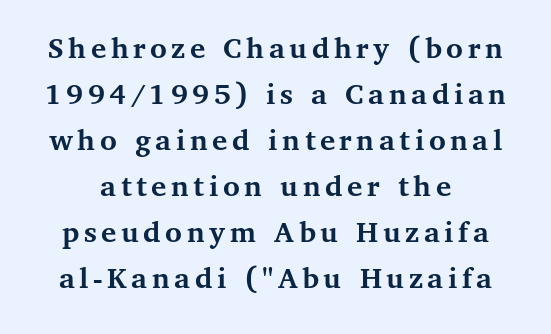
{"serif": "yes", "italic": "no", "bold": "yes", "weight": "semibold", "width": "normal", "stroke_contrast": "medium", "x_height": "medium", "monospaced": "no", "underline": "no", "line_spacing": "normal", "line_spacing_ratio": 1.44, "glyph_px": 32}
